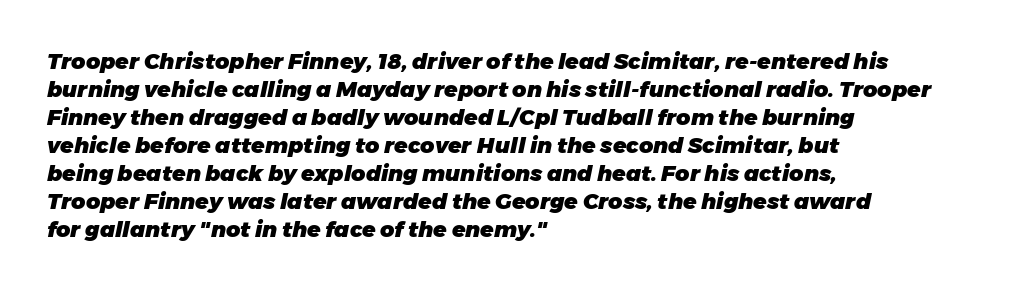
The image shows 22 px bold type, italic (leaning right); set left-aligned, normal line spacing (1.27x), normal letter spacing, not underlined.
